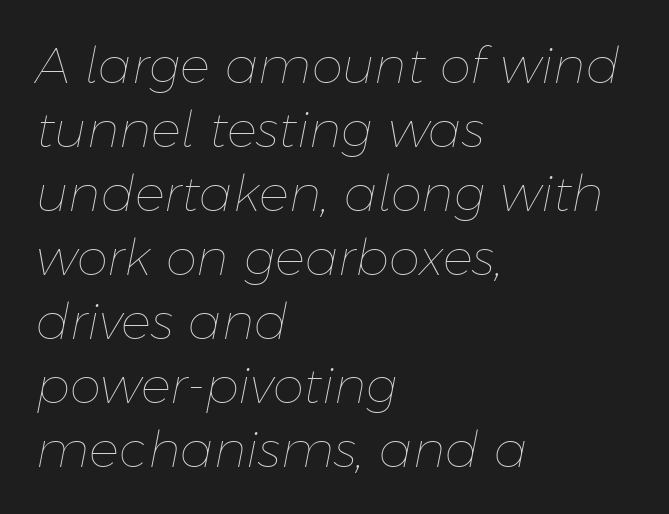
Q: Is the text bold? A: No.
Q: Is the text italic (slanted)? A: Yes, it leans right by about 11 degrees.
Q: Is the text underlined? A: No.
Q: How is the paragraph aligned? A: Left-aligned.
Q: Is the spacing between letters normal or unusually wide? A: Normal.
Q: Is the spacing between lines tight, normal or loose? A: Normal.
Q: Width (condensed, normal, or wide)? A: Normal.
Q: Stroke contrast? A: Low.
Q: x-height? A: Medium.
Q: Monospaced? A: No.
